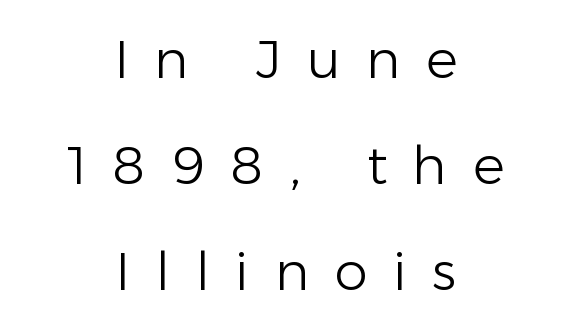
Q: Is the text bold? A: No.
Q: Is the text italic (slanted)? A: No, it is upright.
Q: Is the typeface a serif or a sans-serif typeface? A: Sans-serif.
Q: Is the text underlined? A: No.
Q: How is the paragraph aligned? A: Centered.
Q: Is the spacing between letters normal or unusually wide? A: Unusually wide.
Q: Is the spacing between lines tight, normal or loose? A: Loose.
Q: Width (condensed, normal, or wide)? A: Normal.
Q: Stroke contrast? A: Low.
Q: x-height? A: Medium.
Q: Monospaced? A: No.
